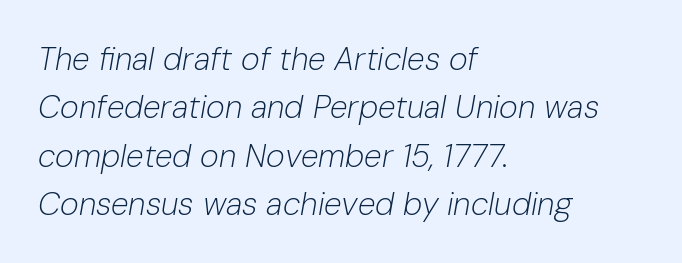
Q: Is the text bold? A: No.
Q: Is the text italic (slanted)? A: Yes, it leans right by about 10 degrees.
Q: Is the text underlined? A: No.
Q: How is the paragraph aligned? A: Left-aligned.
Q: Is the spacing between letters normal or unusually wide? A: Normal.
Q: Is the spacing between lines tight, normal or loose? A: Normal.
Q: Width (condensed, normal, or wide)? A: Normal.
Q: Stroke contrast? A: Low.
Q: x-height? A: Medium.
Q: Monospaced? A: No.
